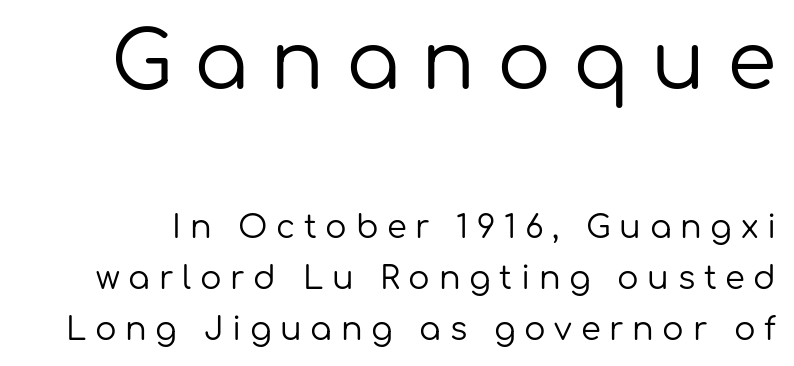
{"serif": "no", "italic": "no", "bold": "no", "weight": "regular", "width": "normal", "stroke_contrast": "low", "x_height": "medium", "monospaced": "no", "underline": "no", "line_spacing": "normal", "line_spacing_ratio": 1.59, "letter_spacing": "wide", "letter_spacing_em": 0.27, "larger_block": "first", "size_ratio": 2.5, "glyph_px": 80}
